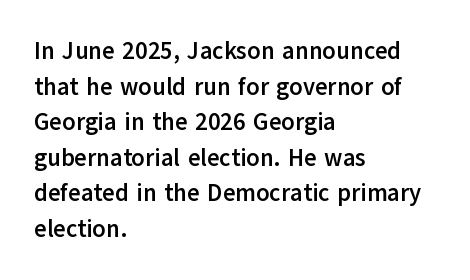
Its strokes are broad and dark, the hallmark of bold type. Short and long lines alike share a common starting point at left. Reading down the column, the eye jumps a familiar distance to each next line. Bare-footed words on every line.
